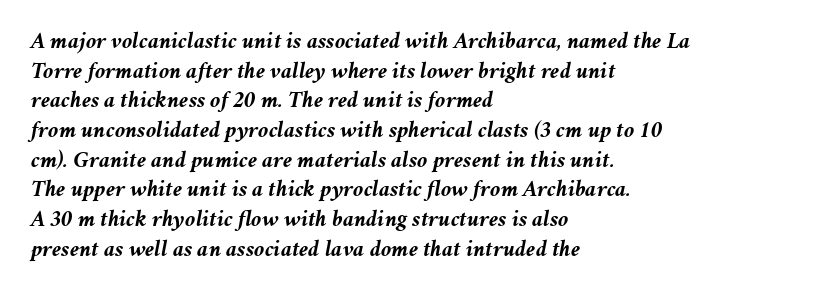
Q: Is the text bold? A: Yes.
Q: Is the text italic (slanted)? A: Yes, it leans right by about 11 degrees.
Q: Is the text underlined? A: No.
Q: How is the paragraph aligned? A: Left-aligned.
Q: Is the spacing between letters normal or unusually wide? A: Normal.
Q: Is the spacing between lines tight, normal or loose? A: Normal.
